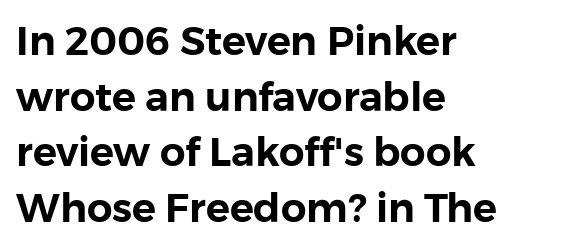
{"serif": "no", "italic": "no", "width": "normal", "x_height": "medium", "monospaced": "no", "underline": "no", "align": "left", "line_spacing": "normal", "line_spacing_ratio": 1.39, "letter_spacing": "normal", "letter_spacing_em": 0.0, "glyph_px": 40}
